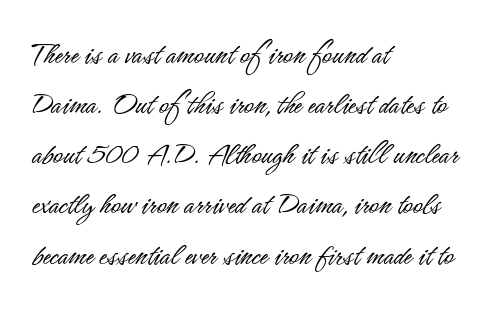
Q: Is the text bold? A: No.
Q: Is the text italic (slanted)? A: Yes.
Q: Is the typeface a serif or a sans-serif typeface? A: Sans-serif.
Q: Is the text underlined? A: No.
Q: How is the paragraph aligned? A: Left-aligned.
Q: Is the spacing between letters normal or unusually wide? A: Normal.
Q: Is the spacing between lines tight, normal or loose? A: Normal.
Q: Width (condensed, normal, or wide)? A: Condensed.
Q: Stroke contrast? A: Low.
Q: x-height? A: Small.
Q: Monospaced? A: No.
